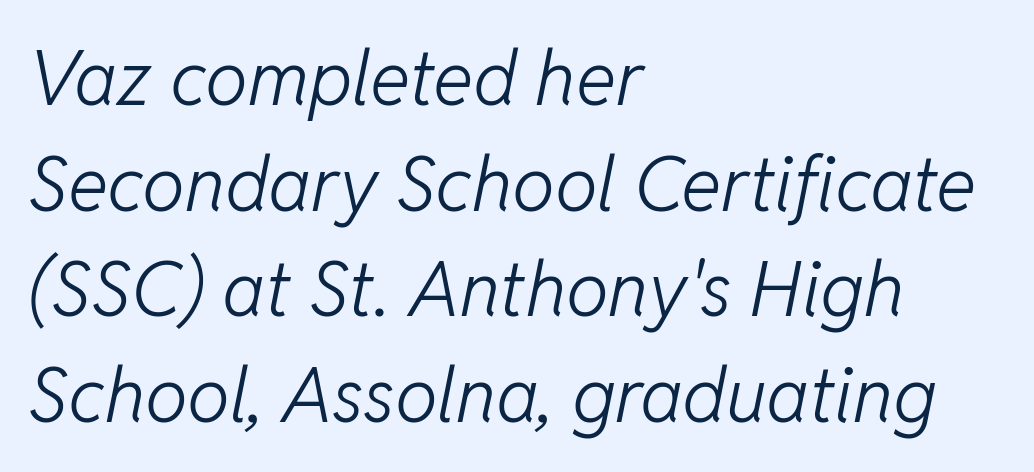
Q: Is the text bold? A: No.
Q: Is the text italic (slanted)? A: Yes, it leans right by about 11 degrees.
Q: Is the text underlined? A: No.
Q: How is the paragraph aligned? A: Left-aligned.
Q: Is the spacing between letters normal or unusually wide? A: Normal.
Q: Is the spacing between lines tight, normal or loose? A: Normal.
Q: Width (condensed, normal, or wide)? A: Normal.
Q: Stroke contrast? A: Low.
Q: x-height? A: Medium.
Q: Monospaced? A: No.
